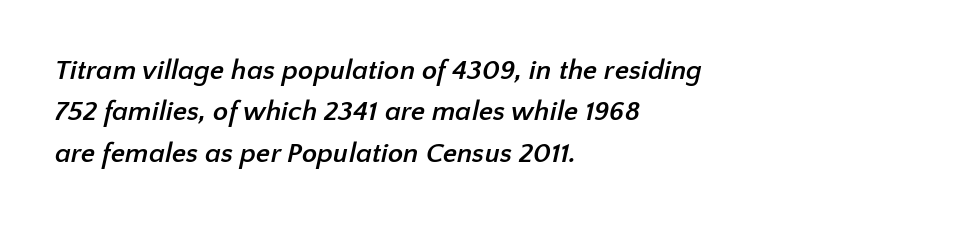
Q: Is the text bold? A: Yes.
Q: Is the typeface a serif or a sans-serif typeface? A: Sans-serif.
Q: Is the text underlined? A: No.
Q: How is the paragraph aligned? A: Left-aligned.
Q: Is the spacing between letters normal or unusually wide? A: Normal.
Q: Is the spacing between lines tight, normal or loose? A: Normal.
Q: Width (condensed, normal, or wide)? A: Normal.
Q: Stroke contrast? A: Low.
Q: x-height? A: Medium.
Q: Monospaced? A: No.
